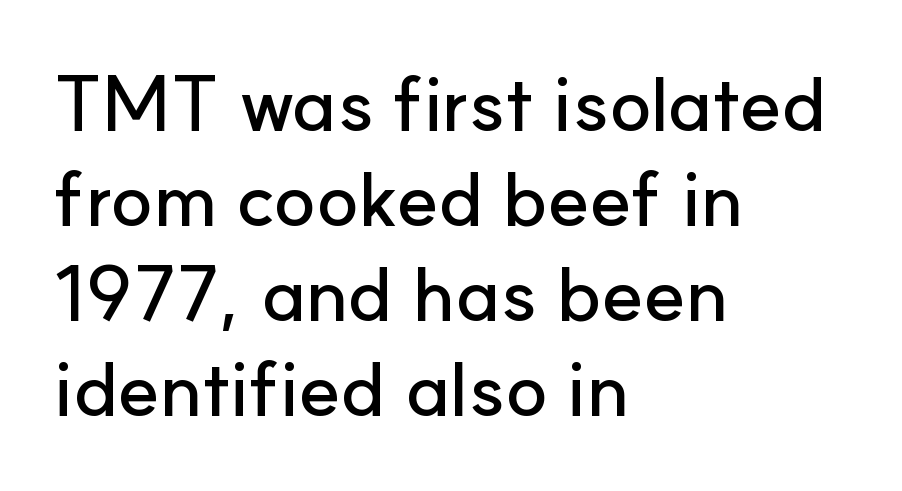
Q: Is the text italic (slanted)? A: No, it is upright.
Q: Is the typeface a serif or a sans-serif typeface? A: Sans-serif.
Q: Is the text underlined? A: No.
Q: How is the paragraph aligned? A: Left-aligned.
Q: Is the spacing between letters normal or unusually wide? A: Normal.
Q: Width (condensed, normal, or wide)? A: Normal.
Q: Stroke contrast? A: Low.
Q: x-height? A: Small.
Q: Monospaced? A: No.
